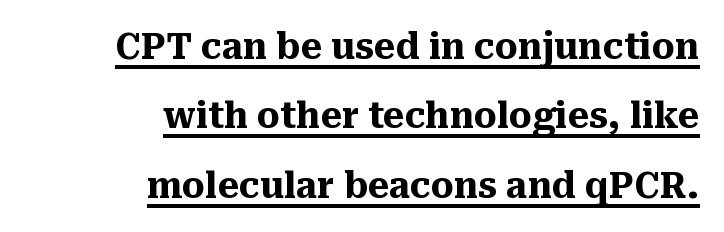
Q: Is the text bold? A: Yes.
Q: Is the text italic (slanted)? A: No, it is upright.
Q: Is the typeface a serif or a sans-serif typeface? A: Serif.
Q: Is the text underlined? A: Yes.
Q: How is the paragraph aligned? A: Right-aligned.
Q: Is the spacing between letters normal or unusually wide? A: Normal.
Q: Is the spacing between lines tight, normal or loose? A: Loose.
Q: Width (condensed, normal, or wide)? A: Normal.
Q: Stroke contrast? A: Medium.
Q: x-height? A: Medium.
Q: Monospaced? A: No.
